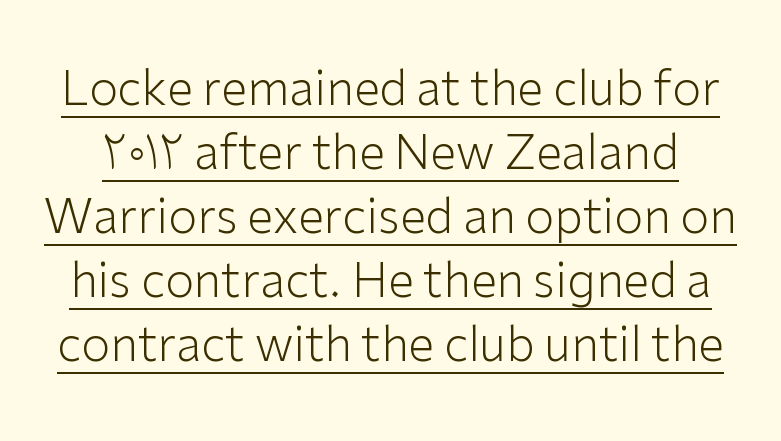
No feet cap the strokes, marking this as sans-serif type. The font sits on the lighter half of the weight spectrum, regular included. No italicization has been applied; the sample stays upright. The passage shown is typed in a proportional face where columns would drift.
